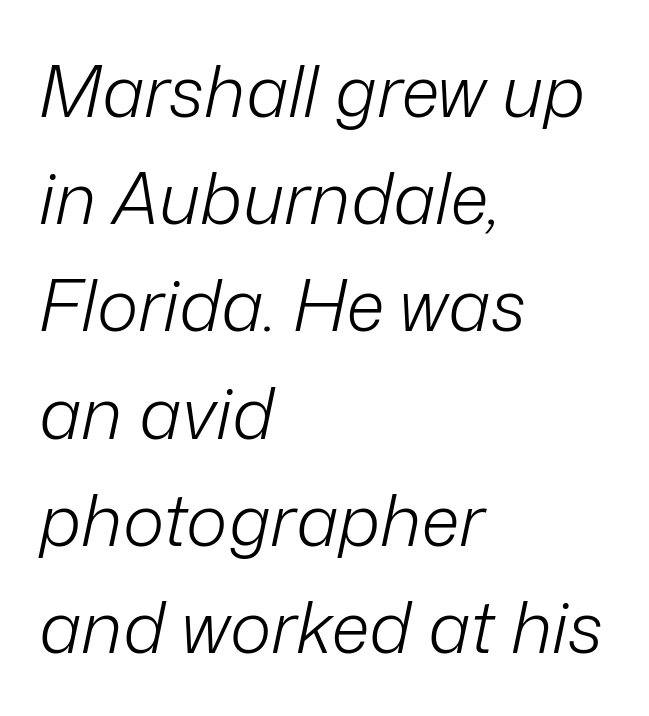
Q: Is the text bold? A: No.
Q: Is the text italic (slanted)? A: Yes, it leans right by about 12 degrees.
Q: Is the text underlined? A: No.
Q: How is the paragraph aligned? A: Left-aligned.
Q: Is the spacing between letters normal or unusually wide? A: Normal.
Q: Is the spacing between lines tight, normal or loose? A: Normal.
Q: Width (condensed, normal, or wide)? A: Normal.
Q: Stroke contrast? A: Low.
Q: x-height? A: Medium.
Q: Monospaced? A: No.
